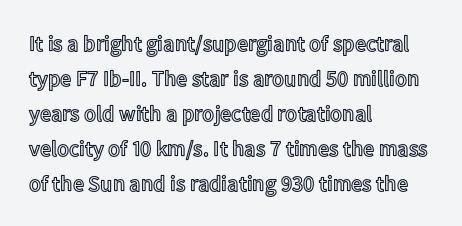
{"italic": "no", "underline": "no", "align": "left", "line_spacing": "normal", "line_spacing_ratio": 1.59, "letter_spacing": "normal", "letter_spacing_em": 0.0, "glyph_px": 22}
